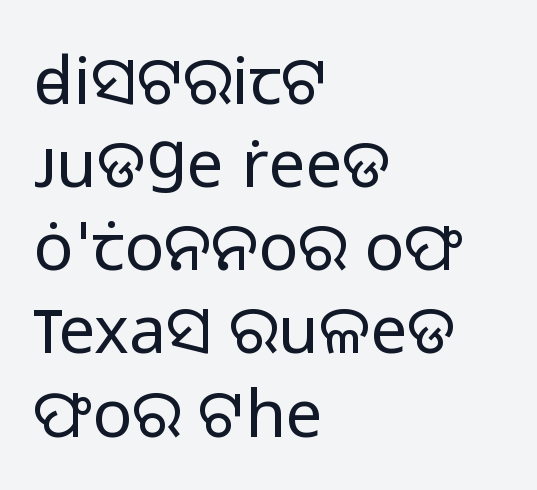
If you measured baseline to baseline, you'd find a middling distance. A classic flush-left, rag-right setting is used for this passage. Glyph-to-glyph distance matches everyday printed text. The specimen reads as upright at a glance. Grotesque or geometric, the face here clearly has no serifs. These lines are rendered in a variable-pitch font.
